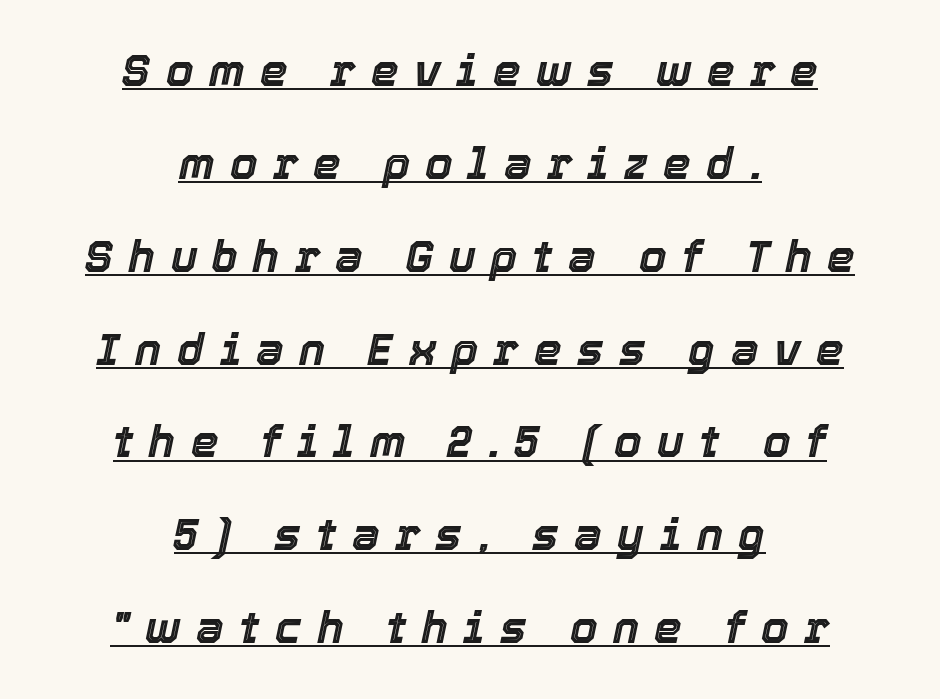
Both edges are ragged and mirror each other, which tells us the setting is centered. Yep, that's italic — everything's leaning. What stands out about the letter spacing? Its width — letters are far apart. The specimen includes a rule beneath the text block's lines.
